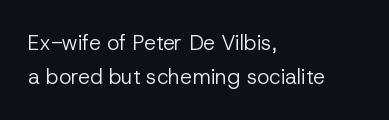
{"italic": "no", "bold": "no", "underline": "no", "align": "left", "line_spacing": "normal", "line_spacing_ratio": 1.64, "letter_spacing": "normal", "letter_spacing_em": 0.0, "glyph_px": 21}
